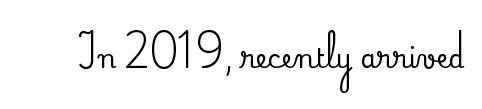
Is there any slant? The stems are plumb. Descenders are the only things crossing below the line. The line texture is even and compact thanks to regular tracking.
